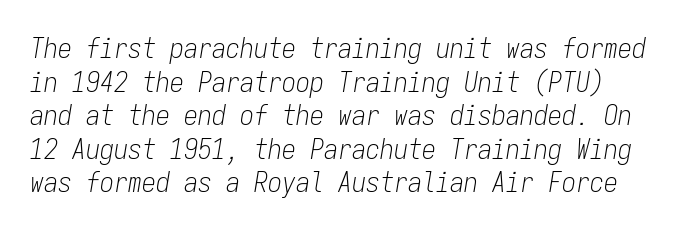
Rule under the text: the space is simply empty. The passage shown has conventional tracking throughout. Heaviness? Minimal to ordinary, like unemphasized prose. Compared with ordinary roman type, these characters are visibly tilted. The face used here is monospaced, like something from a code editor.
